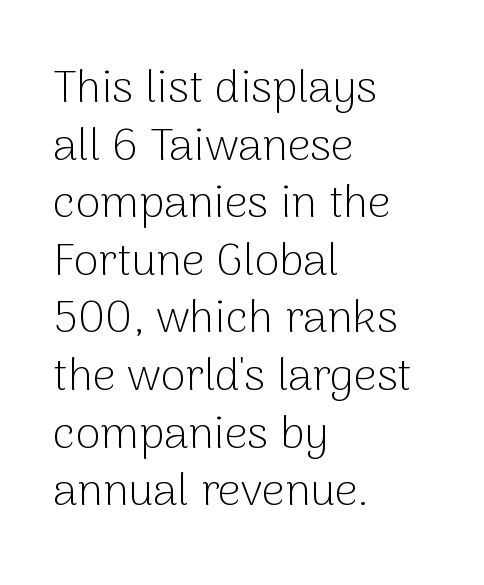
The image shows 45 px light sans-serif type, upright; set left-aligned, normal line spacing (1.28x), normal letter spacing, not underlined; low stroke contrast and a medium x-height.
